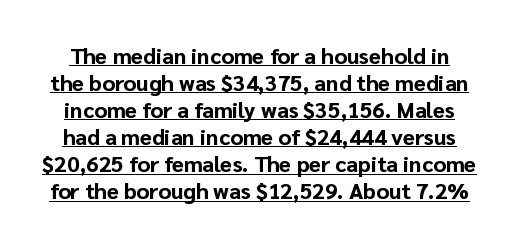
Tracking value appears to be zero — textbook default spacing. The passage shown is underscored from start to finish. When letters stand straight like this, we call the style roman or upright. Thick stems and heavy bowls — unmistakably bold.
